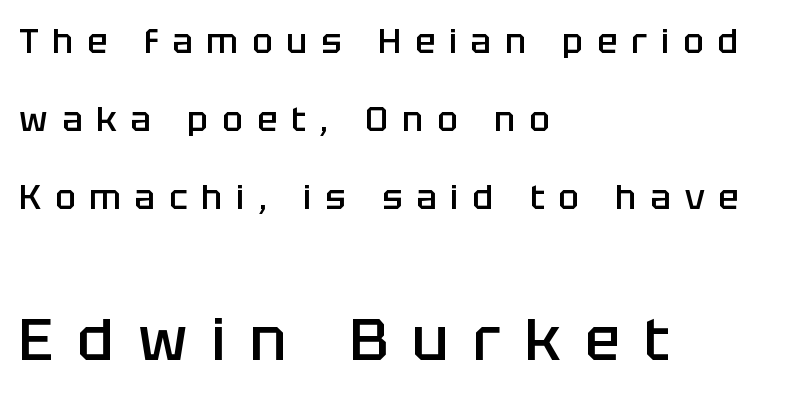
These lines carry some extra weight — a demibold, not a full bold. Proportional: the letters do not fall into vertical columns. These lines are set flush left with a ragged right edge. Anything drawn beneath the words? Only blank space.
